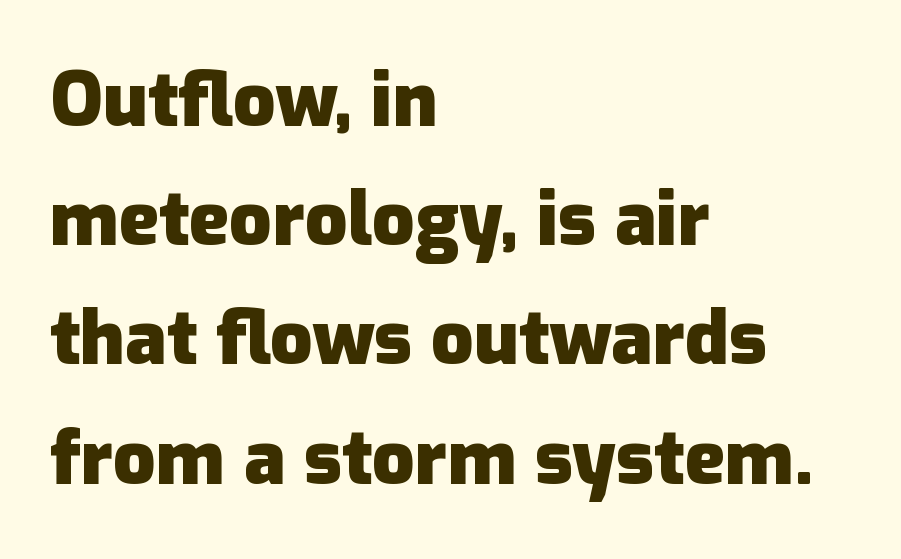
The image shows 75 px heavy sans-serif type, upright; set left-aligned, normal line spacing (1.59x), normal letter spacing, not underlined; low stroke contrast and a medium x-height.
